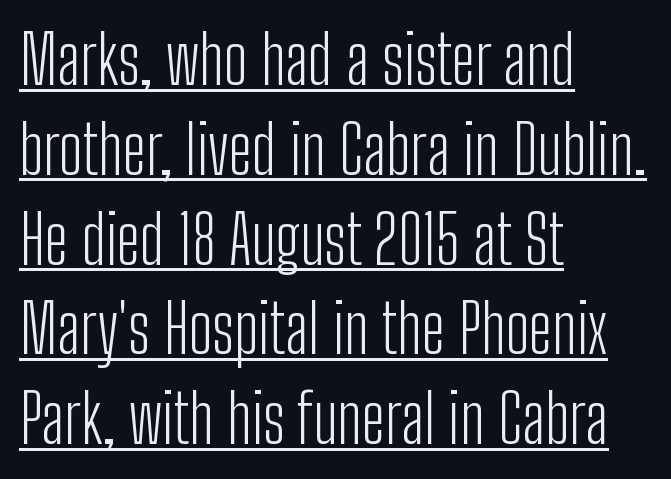
The image shows 67 px light, condensed sans-serif type, upright; set left-aligned, normal line spacing (1.34x), normal letter spacing, underlined; low stroke contrast and a medium x-height.
